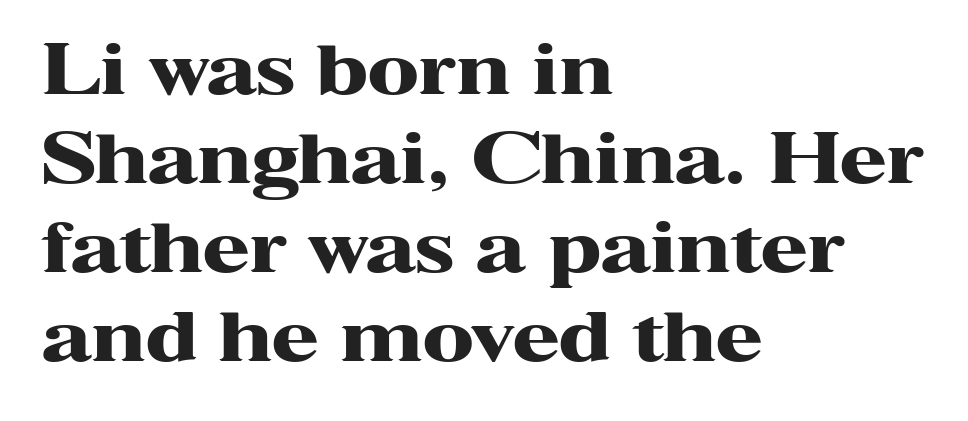
You'd pick this weight for a headline — it's a proper bold. Compared with a centered layout, this one pins lines to the left instead. The axis of the letterforms is exactly vertical. Any mark beneath the type? The region is blank. The rendering shows small feet on the letterforms — a serif design.
